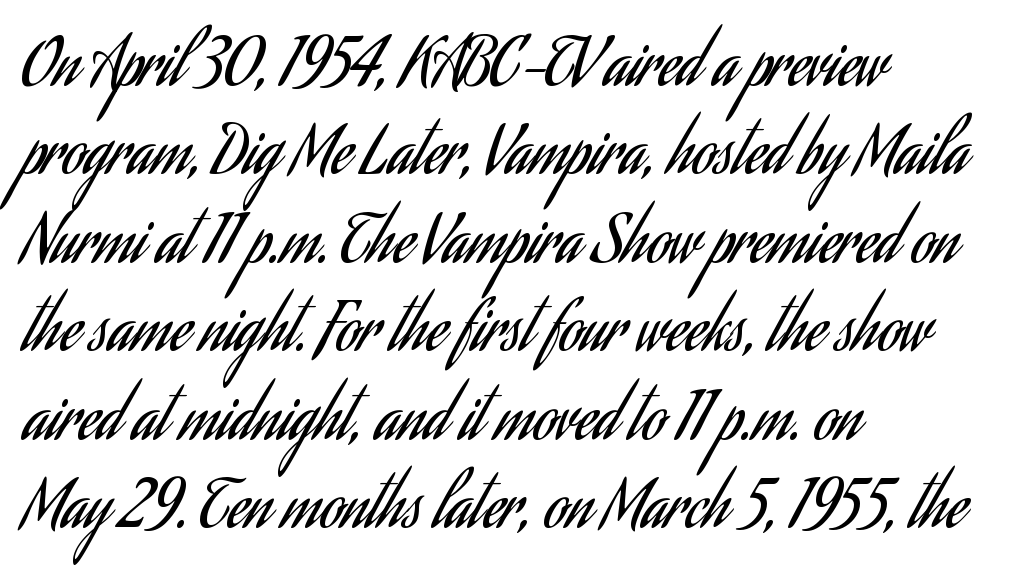
Q: Is the text bold? A: No.
Q: Is the text italic (slanted)? A: Yes.
Q: Is the typeface a serif or a sans-serif typeface? A: Sans-serif.
Q: Is the text underlined? A: No.
Q: How is the paragraph aligned? A: Left-aligned.
Q: Is the spacing between letters normal or unusually wide? A: Normal.
Q: Is the spacing between lines tight, normal or loose? A: Normal.
Q: Width (condensed, normal, or wide)? A: Condensed.
Q: Stroke contrast? A: Low.
Q: x-height? A: Small.
Q: Monospaced? A: No.
